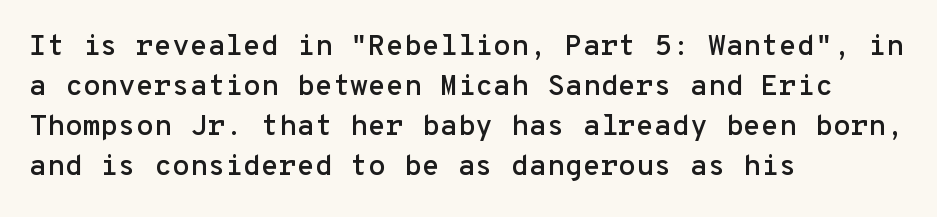
{"serif": "no", "italic": "no", "width": "normal", "stroke_contrast": "low", "x_height": "medium", "monospaced": "yes", "underline": "no", "align": "left", "line_spacing": "normal", "line_spacing_ratio": 1.38, "letter_spacing": "normal", "letter_spacing_em": 0.0, "glyph_px": 29}
